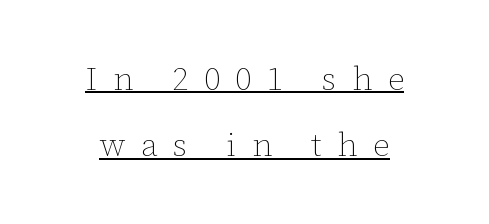
Q: Is the text bold? A: No.
Q: Is the text italic (slanted)? A: No, it is upright.
Q: Is the text underlined? A: Yes.
Q: How is the paragraph aligned? A: Centered.
Q: Is the spacing between letters normal or unusually wide? A: Unusually wide.
Q: Is the spacing between lines tight, normal or loose? A: Loose.
Q: Width (condensed, normal, or wide)? A: Normal.
Q: Stroke contrast? A: Low.
Q: x-height? A: Medium.
Q: Monospaced? A: No.
